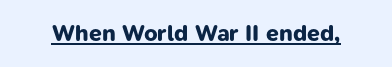
Q: Is the text bold? A: Yes.
Q: Is the text underlined? A: Yes.
Q: Is the spacing between letters normal or unusually wide? A: Normal.
